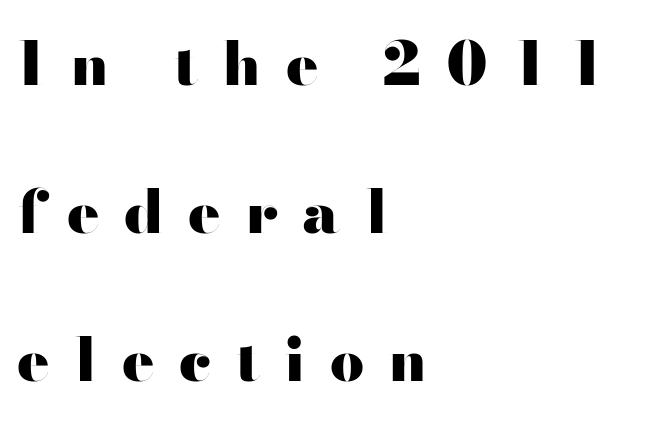
{"serif": "no", "italic": "no", "bold": "yes", "weight": "heavy", "width": "wide", "stroke_contrast": "high", "x_height": "small", "monospaced": "no", "underline": "no", "align": "left", "line_spacing": "loose", "line_spacing_ratio": 2.47, "letter_spacing": "wide", "letter_spacing_em": 0.41, "glyph_px": 60}
